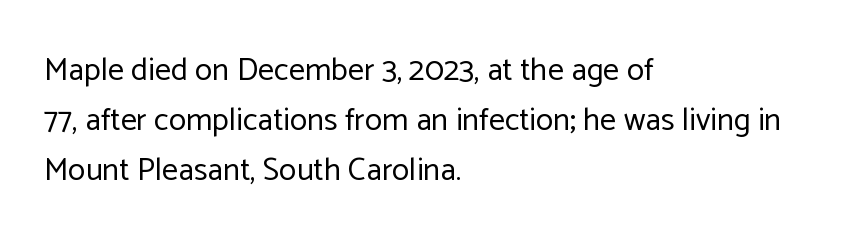
The image shows 32 px regular-weight sans-serif type, upright; set left-aligned, normal line spacing (1.56x), normal letter spacing, not underlined; low stroke contrast and a medium x-height.
